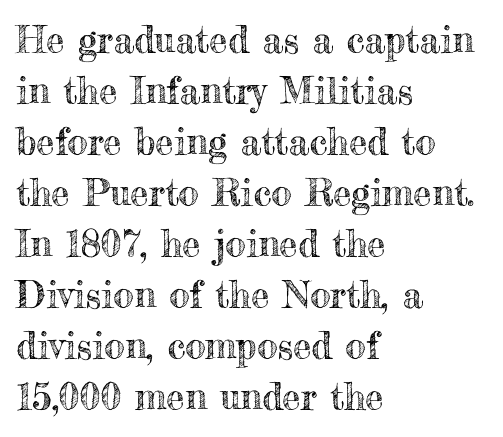
Q: Is the text italic (slanted)? A: No, it is upright.
Q: Is the text underlined? A: No.
Q: How is the paragraph aligned? A: Left-aligned.
Q: Is the spacing between letters normal or unusually wide? A: Normal.
Q: Is the spacing between lines tight, normal or loose? A: Normal.
Q: Width (condensed, normal, or wide)? A: Normal.
Q: x-height? A: Small.
Q: Monospaced? A: No.
